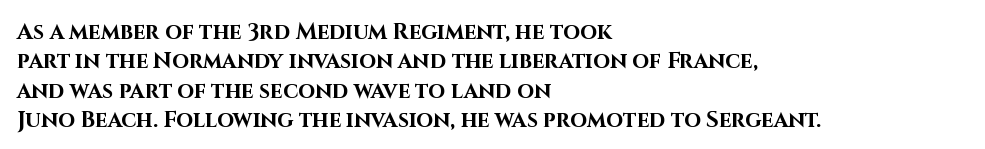
Every character sits straight up, as roman type does. Visually the block forms a straight wall on the left and a jagged coastline on the right. I'd describe the lettering as bold — thick and assertive. Unmarked baselines from the first word to the last.
